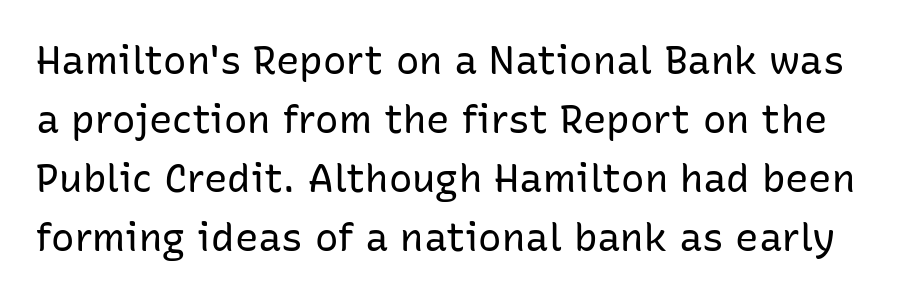
{"serif": "no", "italic": "no", "bold": "no", "weight": "regular", "width": "normal", "stroke_contrast": "low", "x_height": "medium", "monospaced": "no", "underline": "no", "line_spacing": "normal", "line_spacing_ratio": 1.51, "letter_spacing": "normal", "letter_spacing_em": 0.0, "glyph_px": 39}
